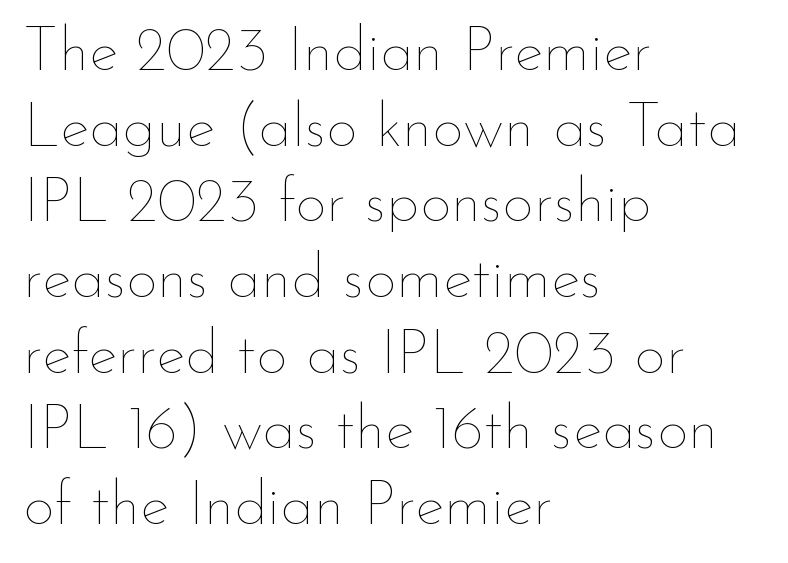
Bare-footed words on every line. The horizontal fit of the characters is conventional and even. Is this a fixed-width face? No — the glyphs have proportional, varying widths. Notice how the stems are strictly vertical — no italics here.
